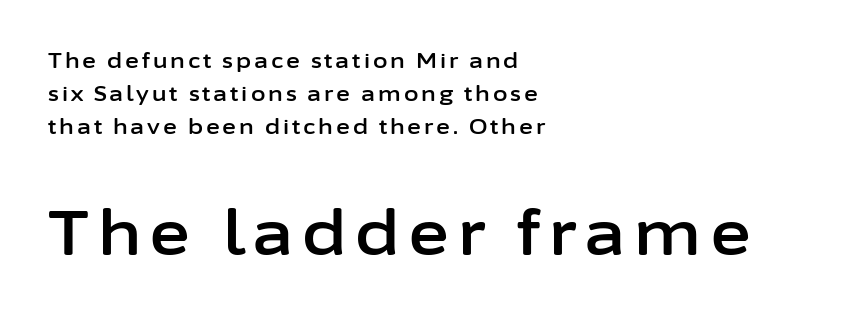
The image shows 62 px sans-serif type, upright; set left-aligned, normal line spacing (1.57x), not underlined; the second (bottom) block is 2.95x larger; low stroke contrast and a medium x-height.
